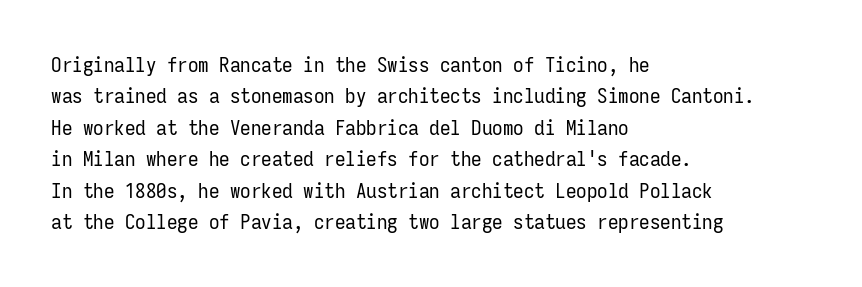
Q: Is the text bold? A: No.
Q: Is the text italic (slanted)? A: No, it is upright.
Q: Is the text underlined? A: No.
Q: How is the paragraph aligned? A: Left-aligned.
Q: Is the spacing between letters normal or unusually wide? A: Normal.
Q: Is the spacing between lines tight, normal or loose? A: Normal.
